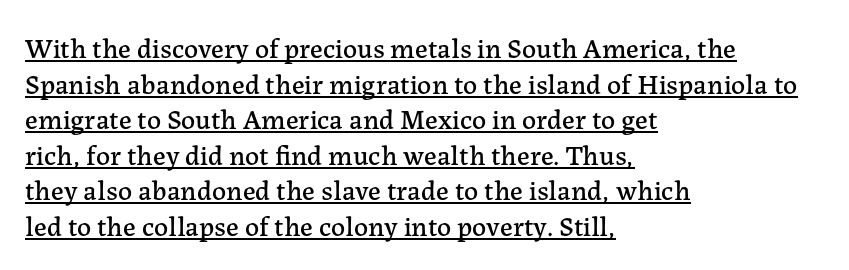
The image shows 28 px serif type, upright; set left-aligned, normal line spacing (1.27x), normal letter spacing, underlined; low stroke contrast and a medium x-height.
